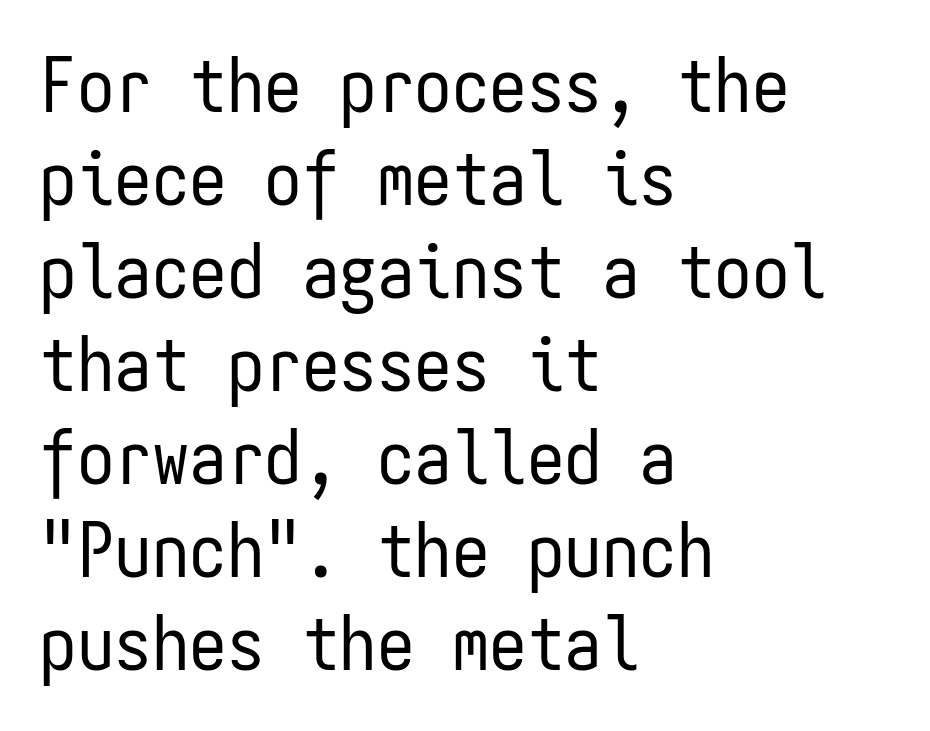
{"serif": "no", "italic": "no", "bold": "no", "weight": "regular", "width": "condensed", "stroke_contrast": "low", "x_height": "medium", "monospaced": "yes", "underline": "no", "align": "left", "line_spacing_ratio": 1.24, "letter_spacing": "normal", "letter_spacing_em": 0.0, "glyph_px": 75}
